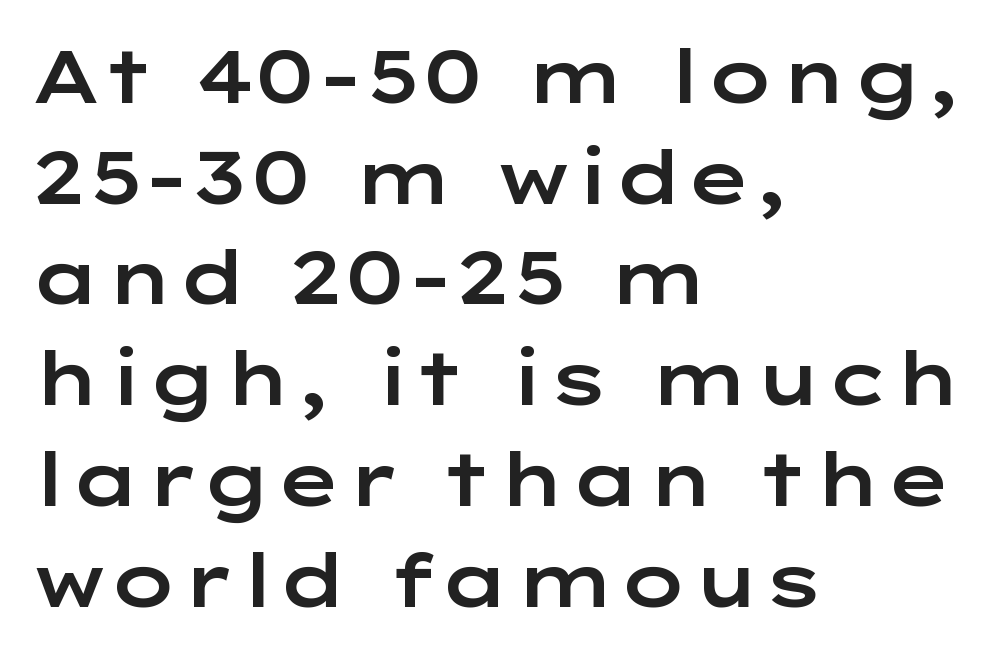
Q: Is the text italic (slanted)? A: No, it is upright.
Q: Is the typeface a serif or a sans-serif typeface? A: Sans-serif.
Q: Is the text underlined? A: No.
Q: How is the paragraph aligned? A: Left-aligned.
Q: Is the spacing between letters normal or unusually wide? A: Normal.
Q: Is the spacing between lines tight, normal or loose? A: Normal.
Q: Width (condensed, normal, or wide)? A: Wide.
Q: Stroke contrast? A: Low.
Q: x-height? A: Medium.
Q: Monospaced? A: No.
